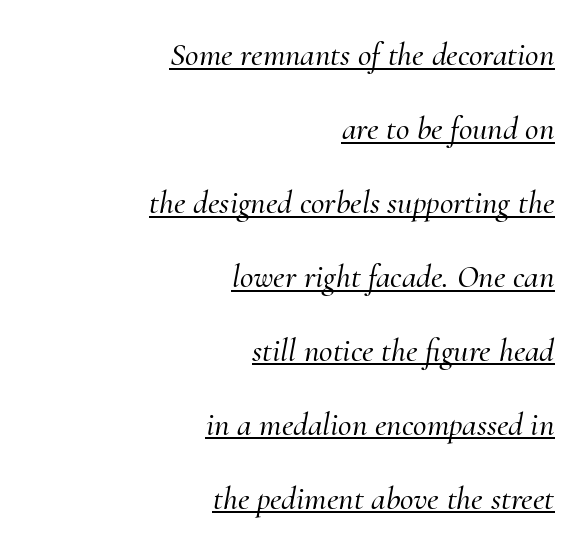
The rendering applies a slant to the glyphs. These lines are rendered in a variable-pitch font. The rendering shows small feet on the letterforms — a serif design. Airy leading. Line endings align vertically; line beginnings do not.
